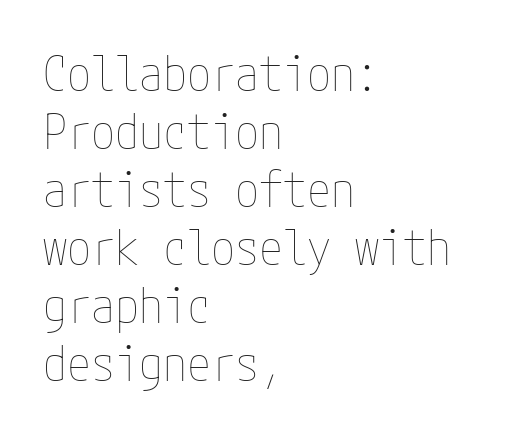
Q: Is the text bold? A: No.
Q: Is the text italic (slanted)? A: No, it is upright.
Q: Is the text underlined? A: No.
Q: How is the paragraph aligned? A: Left-aligned.
Q: Is the spacing between letters normal or unusually wide? A: Normal.
Q: Width (condensed, normal, or wide)? A: Condensed.
Q: Stroke contrast? A: Low.
Q: x-height? A: Medium.
